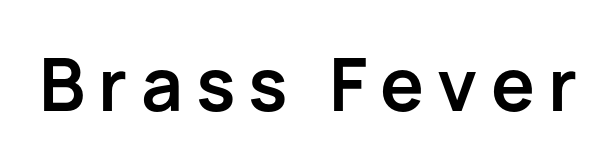
Q: Is the text bold? A: Yes.
Q: Is the text italic (slanted)? A: No, it is upright.
Q: Is the typeface a serif or a sans-serif typeface? A: Sans-serif.
Q: Is the text underlined? A: No.
Q: Width (condensed, normal, or wide)? A: Normal.
Q: Stroke contrast? A: Low.
Q: x-height? A: Medium.
Q: Monospaced? A: No.
